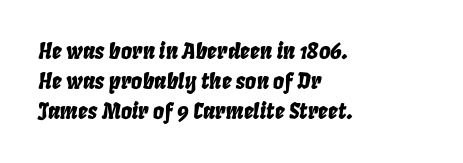
Q: Is the text italic (slanted)? A: Yes, it leans right by about 8 degrees.
Q: Is the text underlined? A: No.
Q: How is the paragraph aligned? A: Left-aligned.
Q: Is the spacing between letters normal or unusually wide? A: Normal.
Q: Is the spacing between lines tight, normal or loose? A: Normal.
